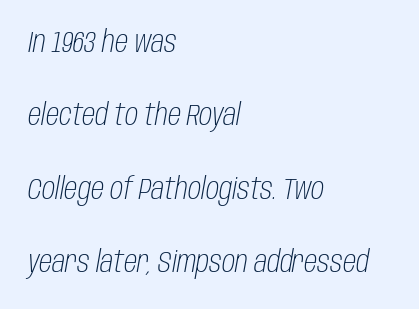
The image shows 30 px light, condensed type, italic (leaning right); set left-aligned, loose line spacing (2.45x), normal letter spacing, not underlined; low stroke contrast and a large x-height.
